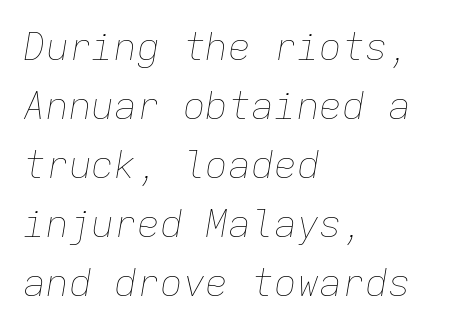
The rendering uses typewriter-style spacing with identical character cells. Words float on clear page, feet unadorned. Vertical stems look standard width or narrower in stroke. Observe the lean: these are italic letterforms.
